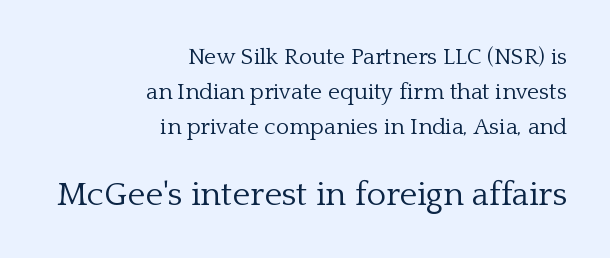
Here the second block reads like a headline and the first like body copy. Every row of glyphs terminates at an identical x-position on the right. Reading down the column, the eye jumps a familiar distance to each next line. Plain, unruled lines of type. Proportional: the letters do not fall into vertical columns. To sum up the face: it has serifs.
